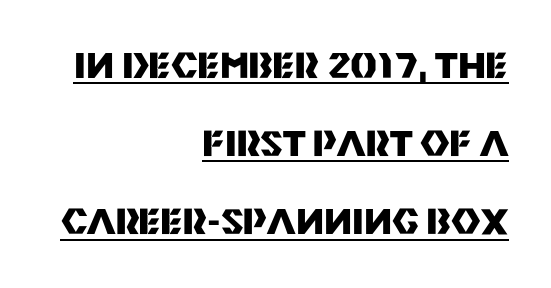
The image shows 36 px heavy sans-serif type, upright; set right-aligned, loose line spacing (2.17x), normal letter spacing, underlined; medium stroke contrast and a large x-height.
